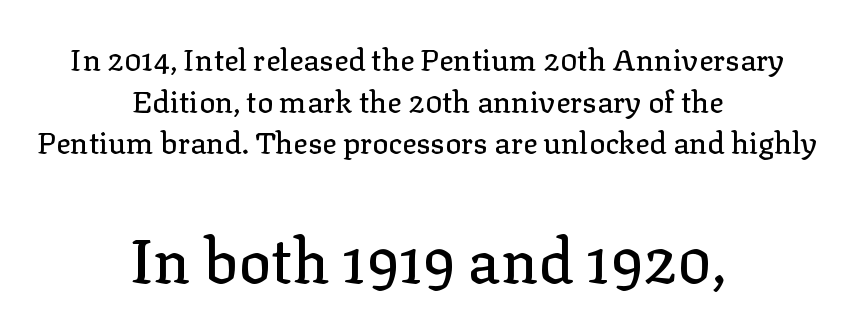
{"serif": "yes", "italic": "no", "width": "normal", "stroke_contrast": "low", "x_height": "medium", "monospaced": "no", "underline": "no", "align": "center", "line_spacing": "normal", "line_spacing_ratio": 1.39, "letter_spacing": "normal", "letter_spacing_em": 0.0, "larger_block": "second", "size_ratio": 2.03, "glyph_px": 61}
